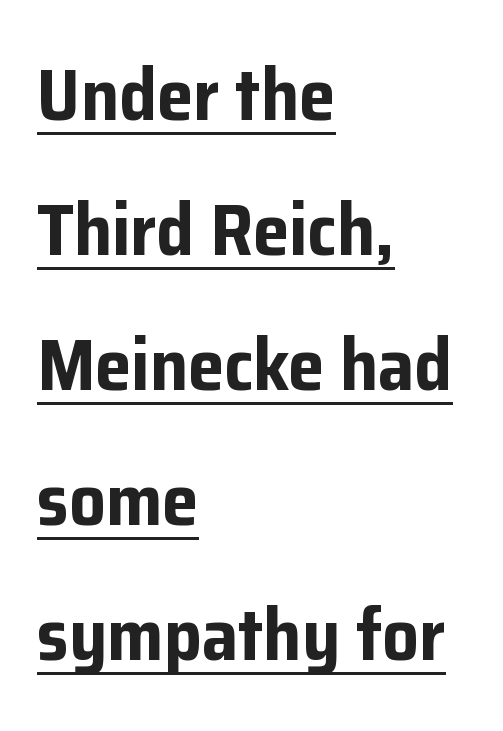
What kind of face is this? One without serifs — a sans. The font's upright variant was chosen for this text. The sample has been set heavy, in full bold. A typesetter would call this zero additional tracking.
